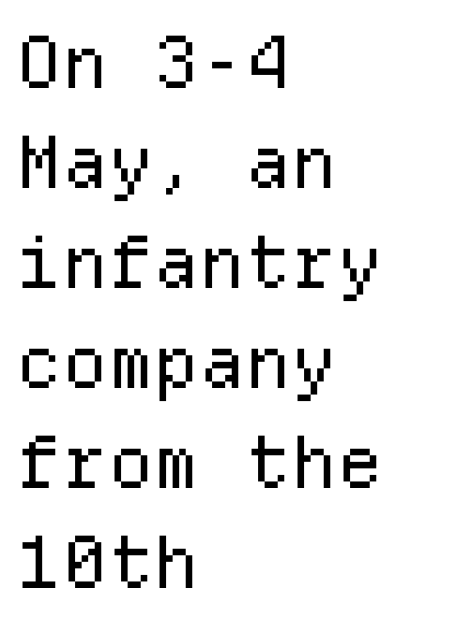
One glance says typical: line gaps are just what's usual. Clear beneath every line of the passage. Grotesque or geometric, the face here clearly has no serifs. The typography opts for an upright posture over an oblique one. Do the characters align in a grid? Yes, the font is monospaced. The typesetting does not lean heavy: it is not bold.
